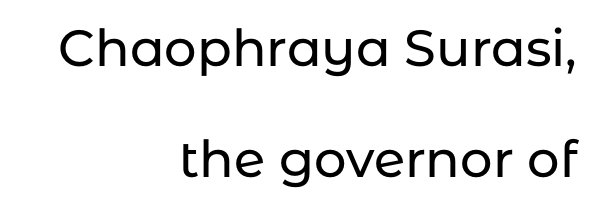
{"serif": "no", "italic": "no", "width": "normal", "stroke_contrast": "low", "x_height": "medium", "monospaced": "no", "underline": "no", "align": "right", "line_spacing": "loose", "line_spacing_ratio": 2.17, "letter_spacing": "normal", "letter_spacing_em": 0.0, "glyph_px": 51}
